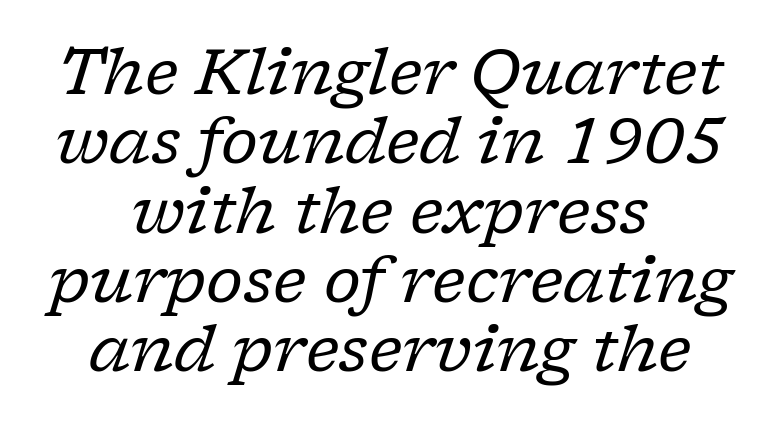
Default kerning and tracking; the words read as compact shapes. Every character sits at an angle, as italics do. These lines stack symmetrically, like a column narrowing and widening about its center. Is this a fixed-width face? No — the glyphs have proportional, varying widths. Ink coverage per letter is moderate at most. The zone under the glyphs is completely vacant.
